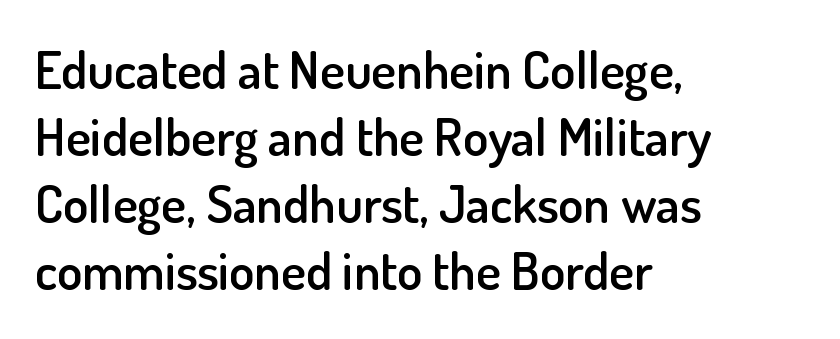
The image shows 52 px semibold sans-serif type, upright; set left-aligned, normal line spacing (1.29x), normal letter spacing, not underlined; low stroke contrast and a small x-height.
